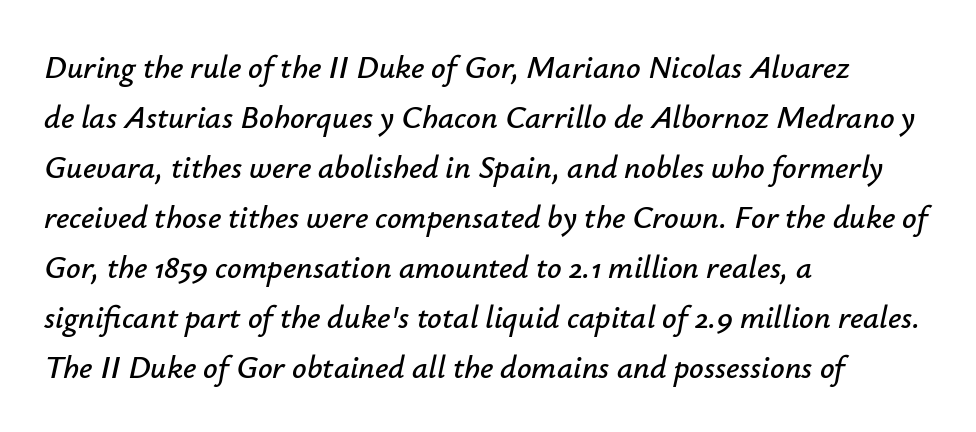
The image shows 32 px text type, italic (leaning right); set left-aligned, normal line spacing (1.56x), normal letter spacing, not underlined; low stroke contrast and a small x-height.
